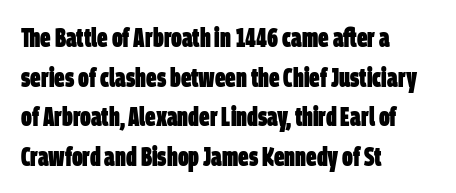
Casual observation: everything's shoved over to the left. Decoration check: the copy has no underline. Quick note: interline space is typical. Weight check: bold — yes, fully. How are the letters spaced? Ordinarily, with no added tracking.
